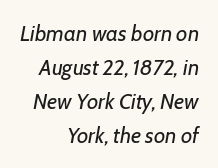
The image shows 22 px text type, italic (leaning right); set right-aligned, normal line spacing (1.54x), normal letter spacing, not underlined.
